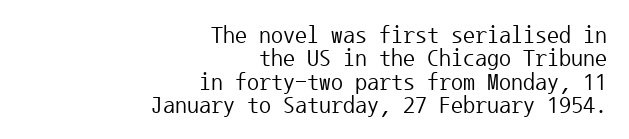
{"italic": "no", "bold": "no", "underline": "no", "align": "right", "line_spacing": "tight", "line_spacing_ratio": 0.97, "letter_spacing": "normal", "letter_spacing_em": 0.0, "glyph_px": 24}
